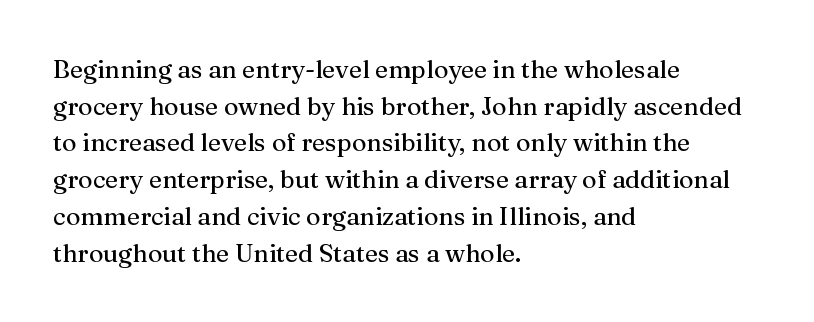
{"italic": "no", "underline": "no", "align": "left", "line_spacing": "normal", "line_spacing_ratio": 1.47, "letter_spacing": "normal", "letter_spacing_em": 0.0, "glyph_px": 25}
